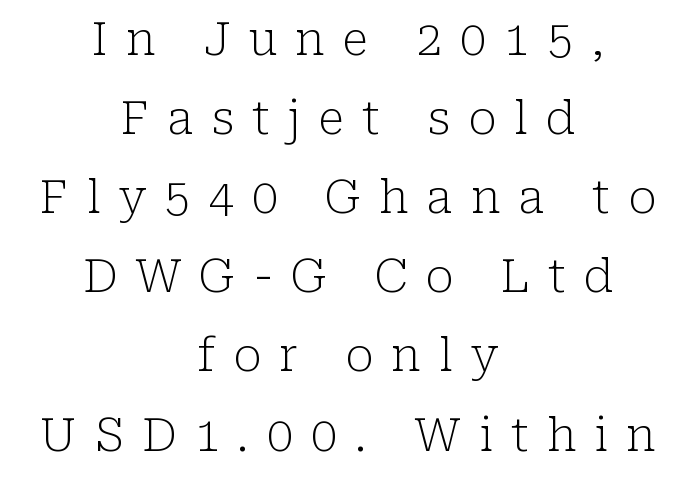
Nope, not italic — everything's standing straight. The paragraph shown floats in the horizontal middle. A typesetter would label this face a serif. A quiet, ordinary-to-light weight characterises the typeface. The rendering uses natural spacing where letterforms have individual widths. You could only call the tracking loose — the letters float apart.
